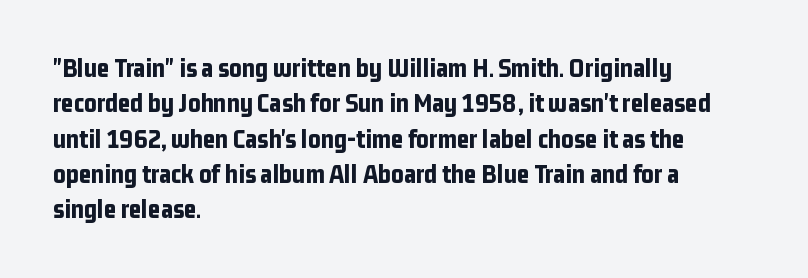
The image shows 27 px bold type, upright; set left-aligned, normal line spacing (1.31x), normal letter spacing, not underlined.
